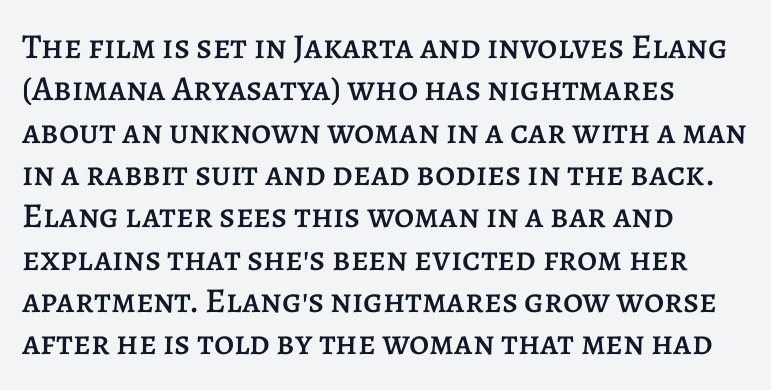
The image shows 35 px text type, upright; set left-aligned, line spacing 1.21x, normal letter spacing, not underlined; low stroke contrast and a large x-height.
